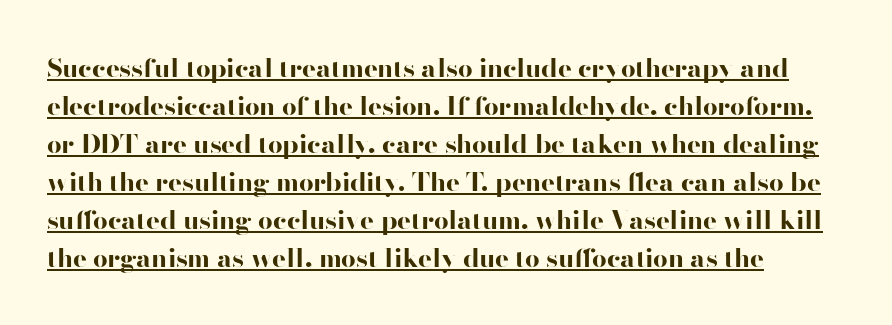
Q: Is the text bold? A: Yes.
Q: Is the text italic (slanted)? A: No, it is upright.
Q: Is the text underlined? A: Yes.
Q: How is the paragraph aligned? A: Left-aligned.
Q: Is the spacing between letters normal or unusually wide? A: Normal.
Q: Is the spacing between lines tight, normal or loose? A: Normal.
